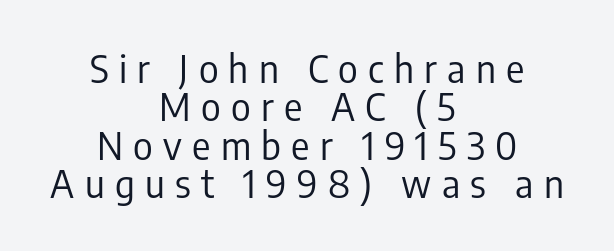
The image shows 38 px regular-weight, condensed sans-serif type, upright; set centered, tight line spacing (1.01x), unusually wide letter spacing (+0.27 em), not underlined; low stroke contrast and a medium x-height.
